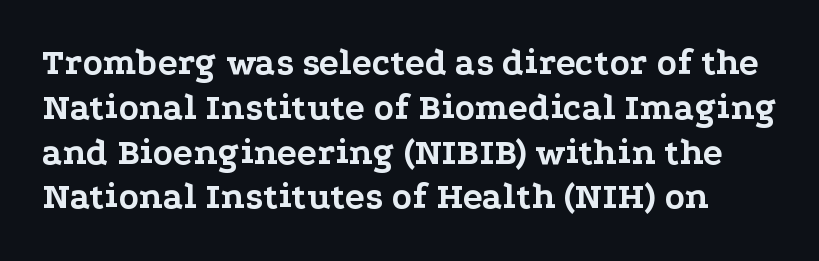
The image shows 37 px bold, wide serif type, upright; set line spacing 1.21x, normal letter spacing, not underlined; low stroke contrast and a medium x-height.
